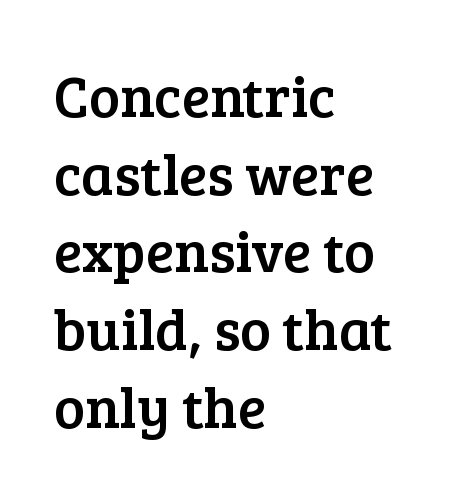
The image shows 58 px serif type, upright; set left-aligned, normal line spacing (1.34x), normal letter spacing, not underlined; low stroke contrast and a medium x-height.
